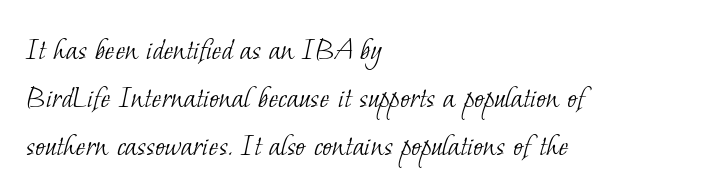
The image shows 33 px light serif type; set left-aligned, normal line spacing (1.45x), normal letter spacing, not underlined; low stroke contrast and a small x-height.
